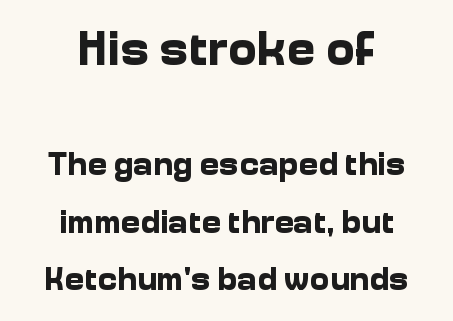
Q: Is the text bold? A: Yes.
Q: Is the text italic (slanted)? A: No, it is upright.
Q: Is the typeface a serif or a sans-serif typeface? A: Sans-serif.
Q: Is the text underlined? A: No.
Q: How is the paragraph aligned? A: Centered.
Q: Is the spacing between letters normal or unusually wide? A: Normal.
Q: Which block of text is set in a larger size, the first (top) or the second (bottom)? A: The first (top) one.
Q: Width (condensed, normal, or wide)? A: Normal.
Q: Stroke contrast? A: Low.
Q: x-height? A: Medium.
Q: Monospaced? A: No.
